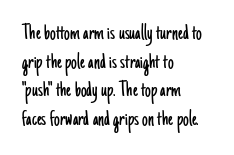
Q: Is the text bold? A: No.
Q: Is the text italic (slanted)? A: No, it is upright.
Q: Is the text underlined? A: No.
Q: How is the paragraph aligned? A: Left-aligned.
Q: Is the spacing between letters normal or unusually wide? A: Normal.
Q: Is the spacing between lines tight, normal or loose? A: Normal.
